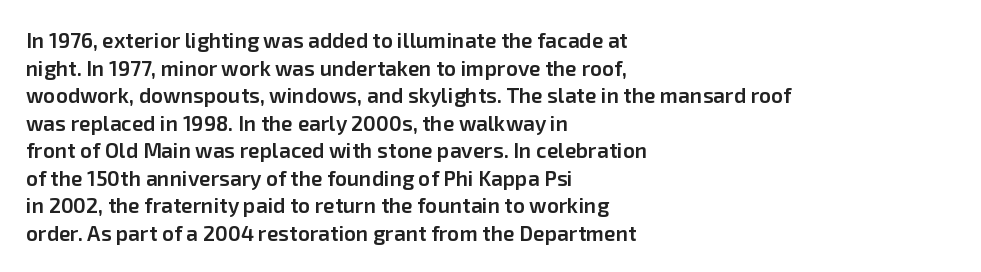
Q: Is the text bold? A: Semi-bold.
Q: Is the text italic (slanted)? A: No, it is upright.
Q: Is the text underlined? A: No.
Q: How is the paragraph aligned? A: Left-aligned.
Q: Is the spacing between letters normal or unusually wide? A: Normal.
Q: Is the spacing between lines tight, normal or loose? A: Normal.
